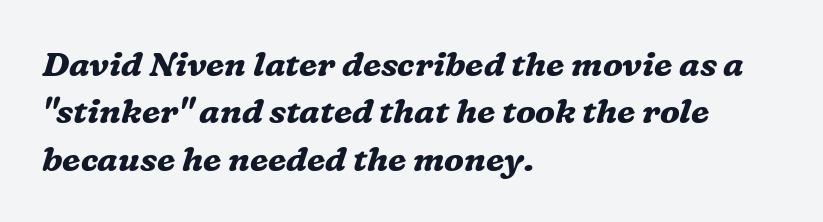
Q: Is the text bold? A: Yes.
Q: Is the text italic (slanted)? A: Yes, it leans right by about 16 degrees.
Q: Is the typeface a serif or a sans-serif typeface? A: Serif.
Q: Is the text underlined? A: No.
Q: How is the paragraph aligned? A: Left-aligned.
Q: Is the spacing between letters normal or unusually wide? A: Normal.
Q: Is the spacing between lines tight, normal or loose? A: Normal.
Q: Width (condensed, normal, or wide)? A: Normal.
Q: Stroke contrast? A: Medium.
Q: x-height? A: Medium.
Q: Monospaced? A: No.
